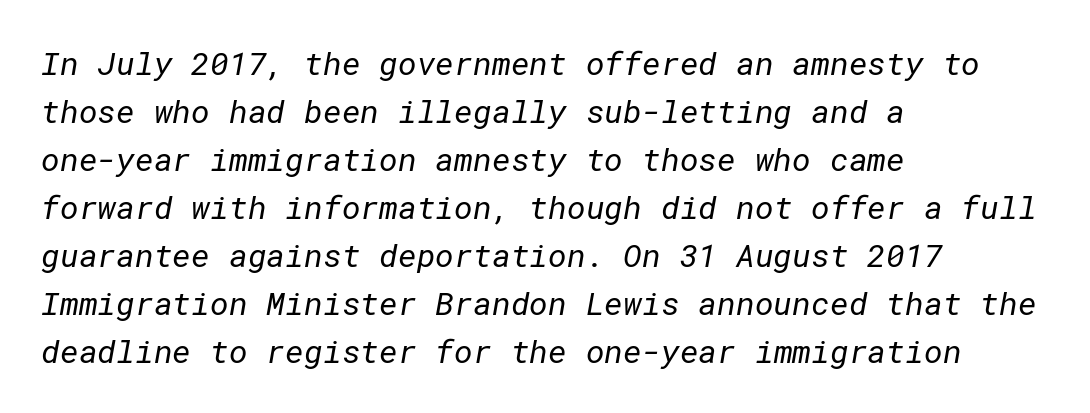
{"serif": "no", "bold": "no", "weight": "regular", "width": "normal", "stroke_contrast": "low", "x_height": "medium", "underline": "no", "align": "left", "line_spacing": "normal", "line_spacing_ratio": 1.5, "letter_spacing": "normal", "letter_spacing_em": 0.0, "glyph_px": 32}
